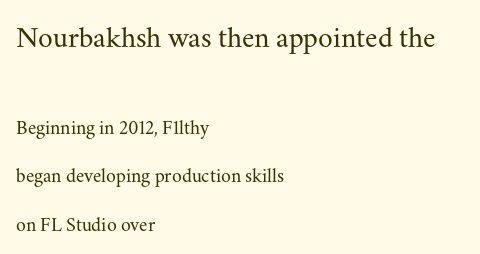
The letters carry serifs — small finishing strokes at the ends of their stems. Underline: absent. Left-aligned paragraph, ragged on the right. A typesetter would call this zero additional tracking. The font sits on the lighter half of the weight spectrum, regular included. The more generous point size was reserved for the upper chunk.
